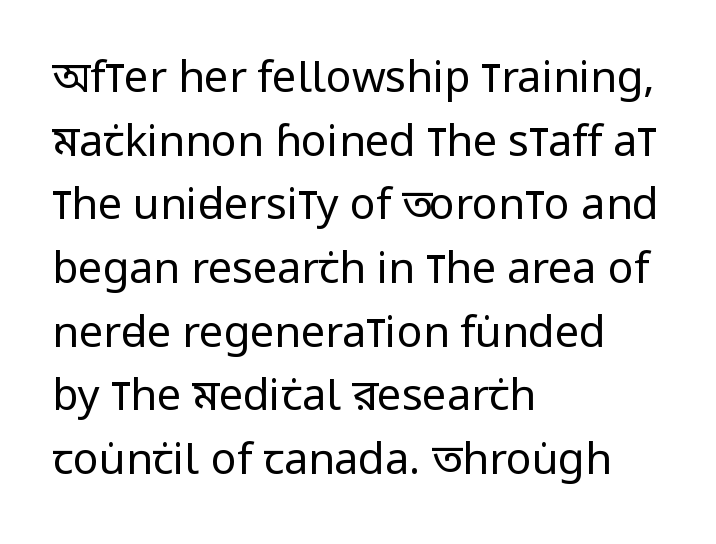
Honestly, there is no underline to notice here at all. The block of text has a typical density, with ordinary space between rows. What stands out about the letter spacing? Nothing — it is the standard amount. Look at the bottom of the vertical strokes: they stop flat, with no serifs. These lines were composed using upright roman letters.
